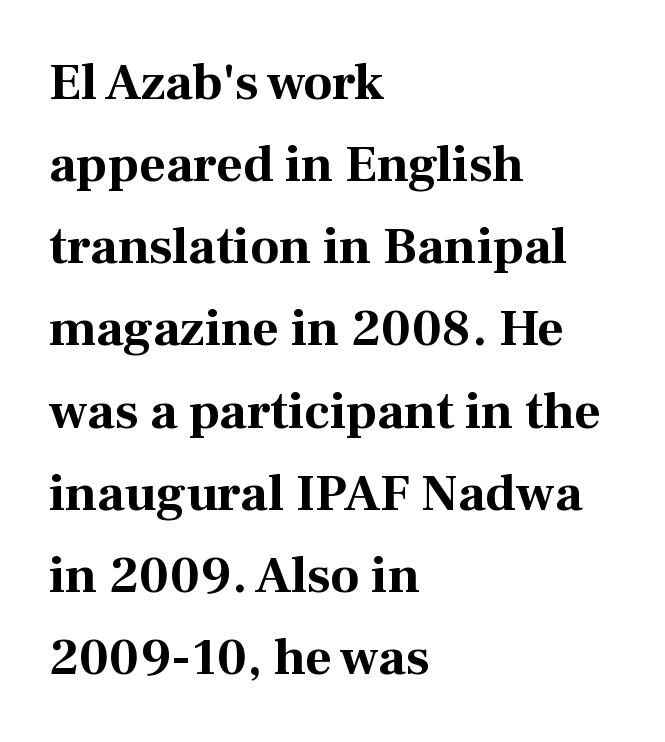
The image shows 52 px bold serif type, upright; set left-aligned, normal line spacing (1.58x), normal letter spacing, not underlined; medium stroke contrast and a medium x-height.
